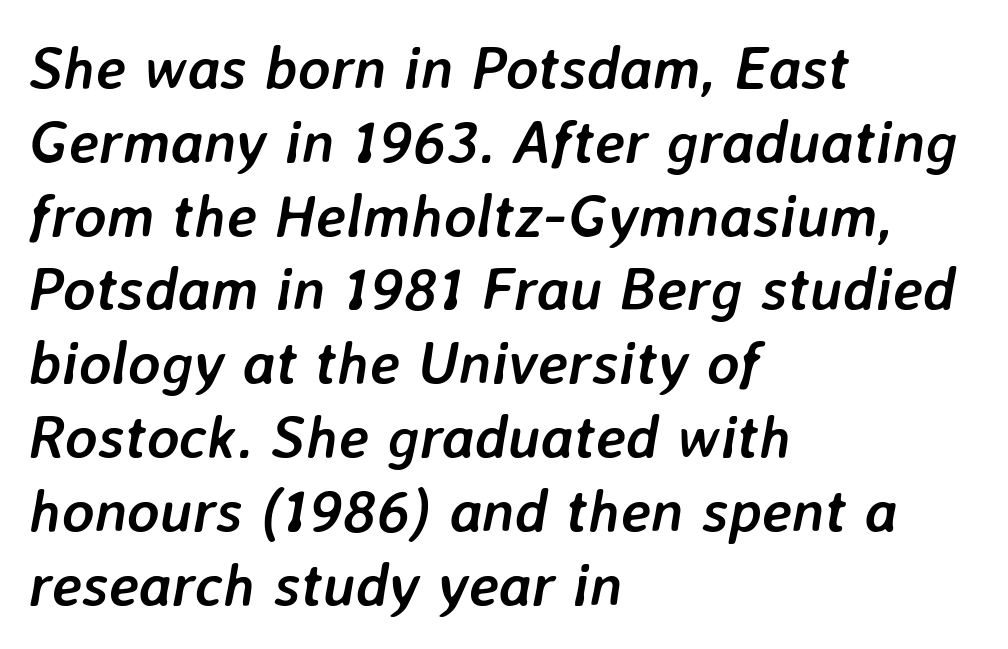
The face used here has the dense, thick strokes of a bold. Does extra space separate the letters? No, they use regular spacing. Each letter keeps its own natural width here, so spacing adapts to shape. You can tell it's italic because the verticals aren't actually vertical.
